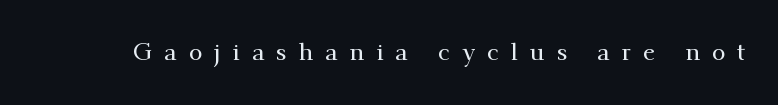
{"italic": "no", "underline": "no", "letter_spacing": "wide", "letter_spacing_em": 0.47, "glyph_px": 25}
